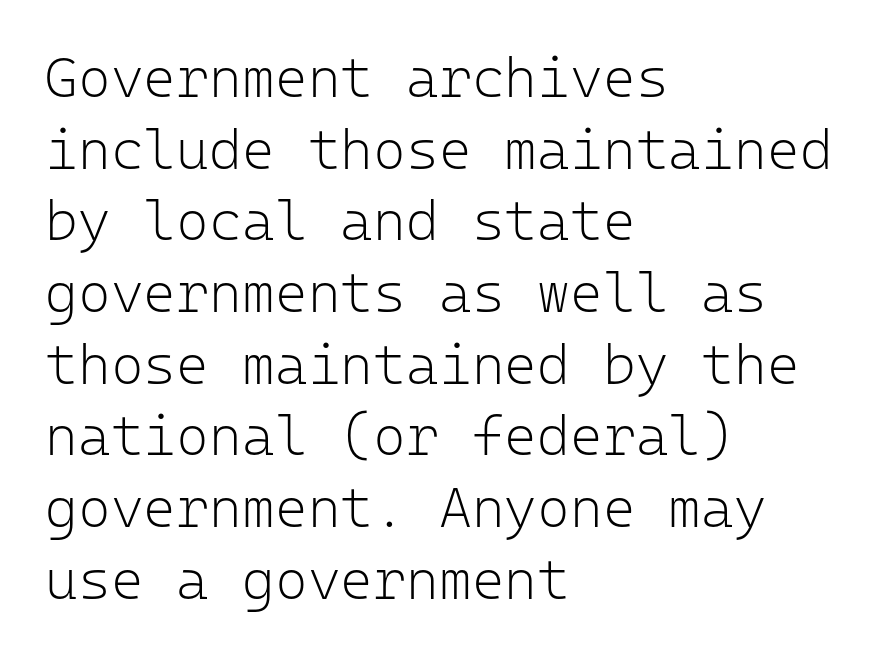
Q: Is the text bold? A: No.
Q: Is the text italic (slanted)? A: No, it is upright.
Q: Is the typeface a serif or a sans-serif typeface? A: Sans-serif.
Q: Is the text underlined? A: No.
Q: How is the paragraph aligned? A: Left-aligned.
Q: Is the spacing between letters normal or unusually wide? A: Normal.
Q: Is the spacing between lines tight, normal or loose? A: Normal.
Q: Width (condensed, normal, or wide)? A: Normal.
Q: Stroke contrast? A: Low.
Q: x-height? A: Medium.
Q: Monospaced? A: Yes.
